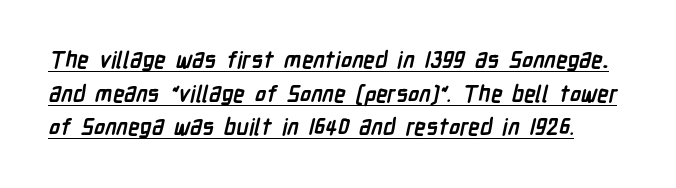
This is underlined copy, the kind a proofreader might mark for attention. Between one letter and the next there's only the usual sliver of space. Thick stems and heavy bowls — unmistakably bold. Compared with typical paragraphs, the rows here are spaced about the same.
